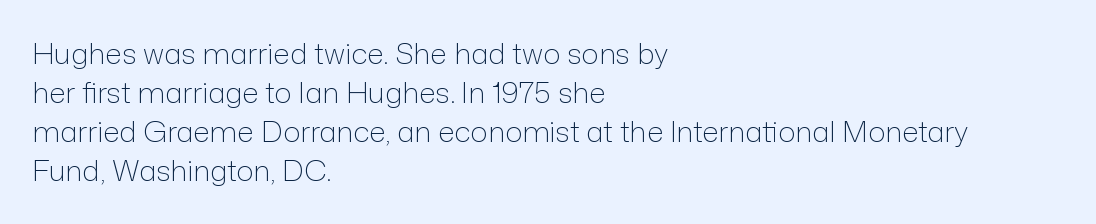
Normally led — the rows are evenly, conventionally spaced. Is the type heavy? It reads as light-to-regular instead. A roman cut, with each character standing at attention. Here the designer chose a conventional face with non-uniform glyph widths. Type style note: lacks serifs. Any mark beneath the type? The region is blank.
